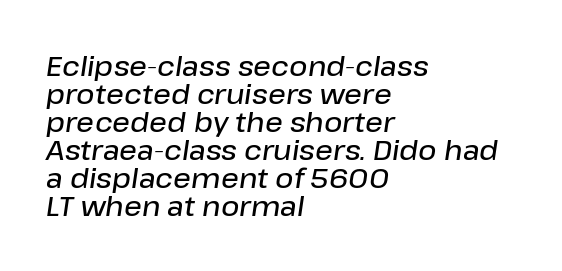
Q: Is the text bold? A: Semi-bold.
Q: Is the text italic (slanted)? A: Yes, it leans right by about 8 degrees.
Q: Is the text underlined? A: No.
Q: How is the paragraph aligned? A: Left-aligned.
Q: Is the spacing between letters normal or unusually wide? A: Normal.
Q: Is the spacing between lines tight, normal or loose? A: Tight.
Q: Width (condensed, normal, or wide)? A: Normal.
Q: Stroke contrast? A: Low.
Q: x-height? A: Medium.
Q: Monospaced? A: No.
